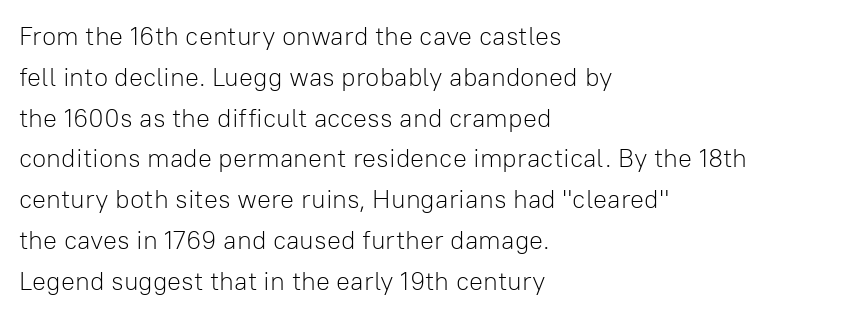
The image shows 26 px text type, upright; set left-aligned, normal line spacing (1.57x), normal letter spacing, not underlined.
